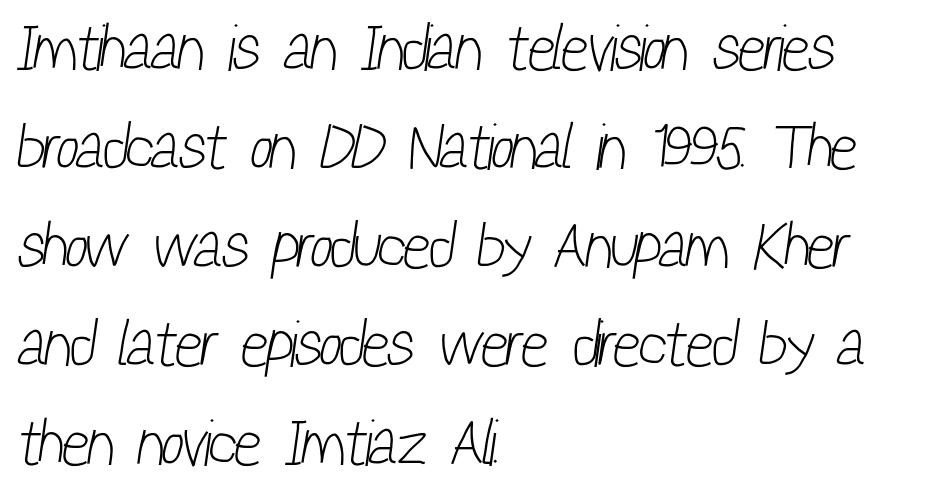
Heft: none added — not bold. This sample has the flowing, uneven cadence of proportional lettering. Rule under the text: the space is simply empty. The passage shown stacks its lines at a standard gap. The letterforms sit shoulder to shoulder at normal distance.
